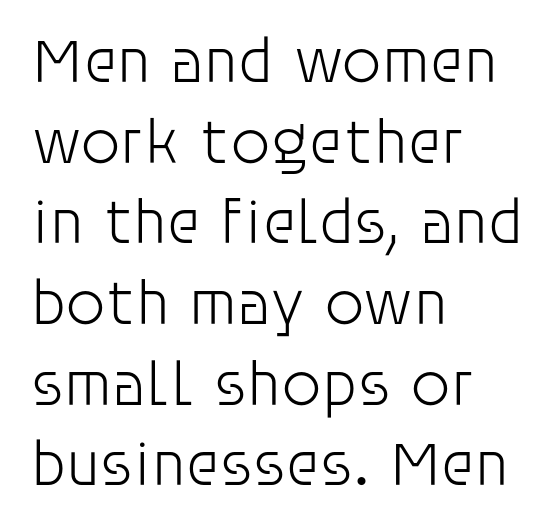
Tracking value appears to be zero — textbook default spacing. I'd call this a sans setting — the letters go barefoot. Do the characters align in a grid? No, the font is proportional. Evenly set lines give the paragraph a standard silhouette. Designer's note — italics off, roman on.
